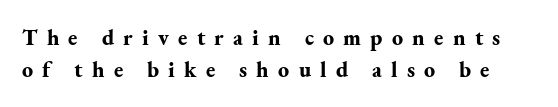
The image shows 22 px bold type, upright; set normal line spacing (1.47x), unusually wide letter spacing (+0.42 em), not underlined.
